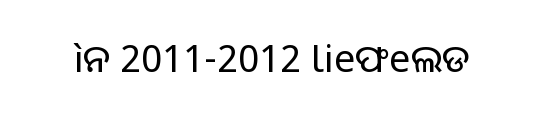
Q: Is the text bold? A: No.
Q: Is the text italic (slanted)? A: No, it is upright.
Q: Is the typeface a serif or a sans-serif typeface? A: Sans-serif.
Q: Is the text underlined? A: No.
Q: Is the spacing between letters normal or unusually wide? A: Normal.
Q: Width (condensed, normal, or wide)? A: Normal.
Q: Stroke contrast? A: Low.
Q: x-height? A: Medium.
Q: Monospaced? A: No.
